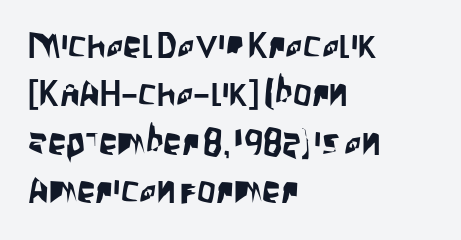
Q: Is the text italic (slanted)? A: No, it is upright.
Q: Is the typeface a serif or a sans-serif typeface? A: Sans-serif.
Q: Is the text underlined? A: No.
Q: How is the paragraph aligned? A: Left-aligned.
Q: Is the spacing between letters normal or unusually wide? A: Normal.
Q: Is the spacing between lines tight, normal or loose? A: Normal.
Q: Width (condensed, normal, or wide)? A: Condensed.
Q: Stroke contrast? A: Low.
Q: x-height? A: Large.
Q: Monospaced? A: No.
